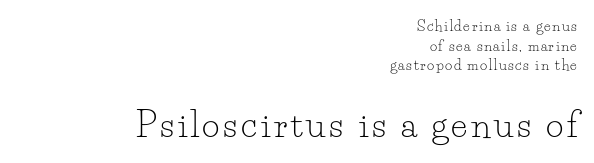
On a weight scale, this lands at 450 or below. Unlike italic type, these characters show no tilt at all. The type family on display is of the serif kind. All the whitespace from short lines collects on the left.
